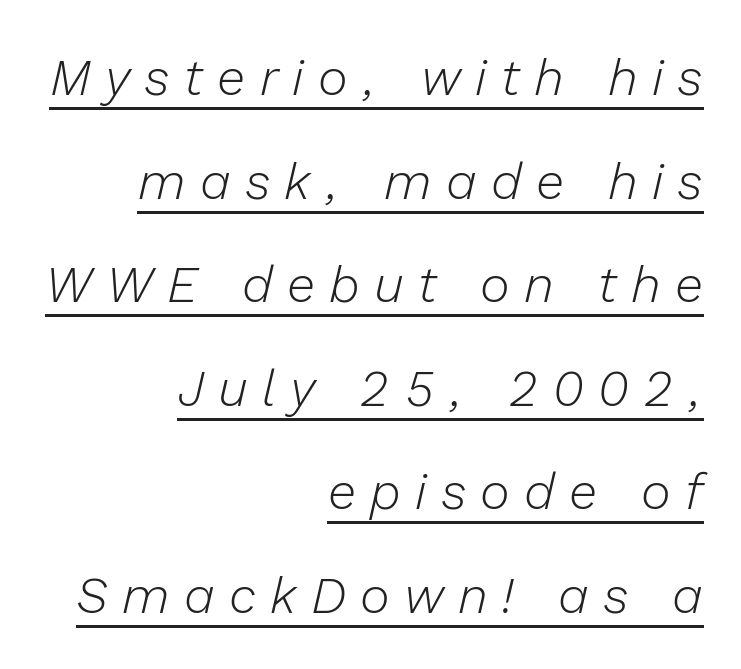
The image shows 51 px light type, italic (leaning right); set right-aligned, loose line spacing (2.03x), unusually wide letter spacing (+0.28 em), underlined; low stroke contrast and a medium x-height.
